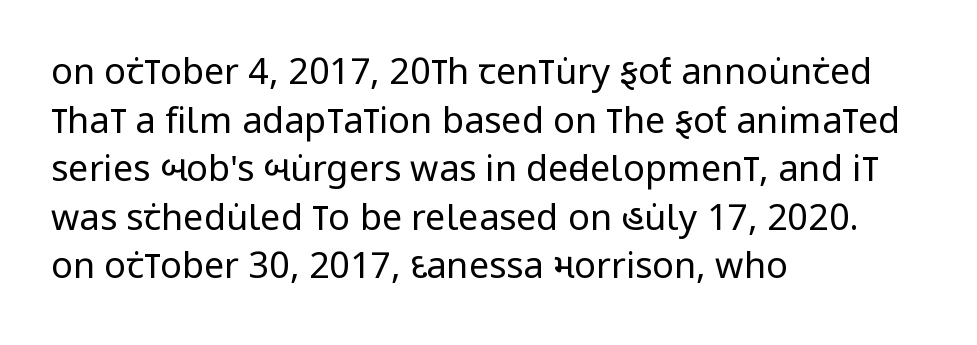
The horizontal fit of the characters is conventional and even. These glyphs show unthickened strokes, regular width or finer. Regular leading. Spacing verdict: proportional, widths tailored to each character. The typesetter chose a ragged-right arrangement here.
